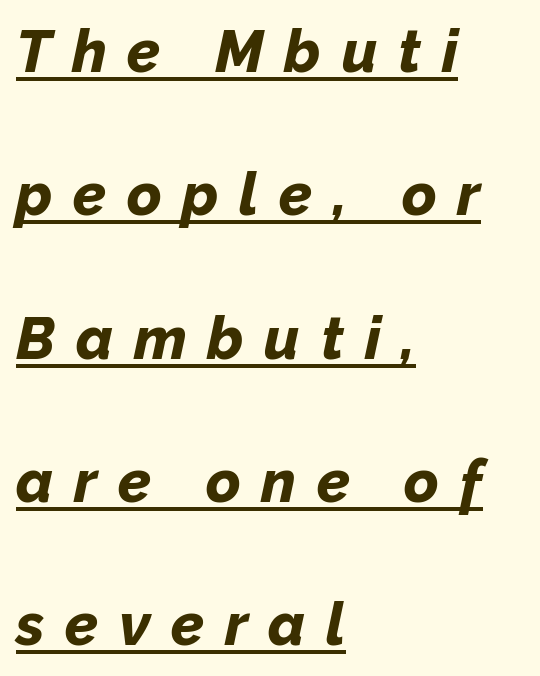
{"italic": "yes", "lean": "right", "slant_degrees": 12, "bold": "yes", "weight": "bold", "width": "normal", "stroke_contrast": "low", "x_height": "medium", "monospaced": "no", "underline": "yes", "align": "left", "line_spacing": "loose", "line_spacing_ratio": 2.43, "letter_spacing": "wide", "letter_spacing_em": 0.35, "glyph_px": 59}
